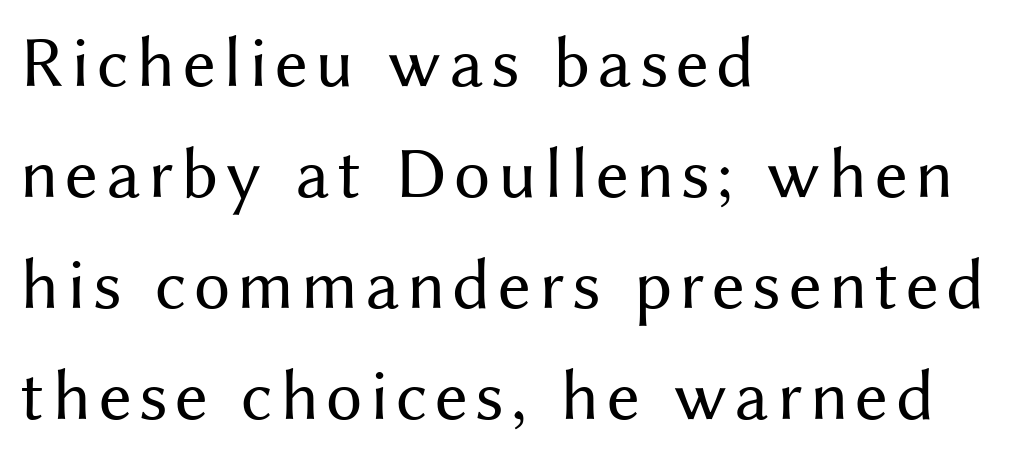
{"serif": "no", "italic": "no", "bold": "no", "weight": "regular", "width": "normal", "stroke_contrast": "medium", "x_height": "medium", "monospaced": "no", "underline": "no", "align": "left", "line_spacing": "normal", "line_spacing_ratio": 1.52, "glyph_px": 73}
